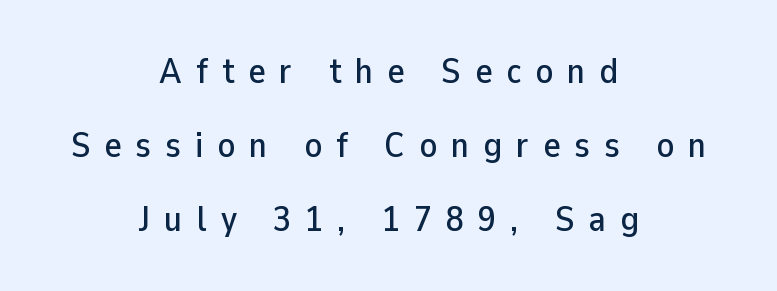
The gaps between neighbouring characters are conspicuously large. The leading is generous, giving the passage an open texture. This sample uses a sans-serif face. A bare baseline throughout the passage.
